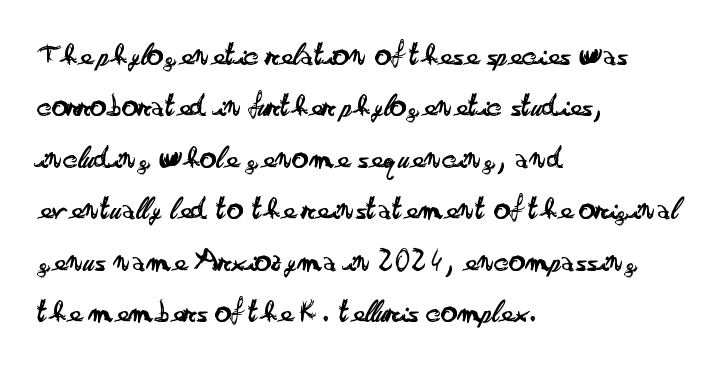
The image shows 33 px regular-weight, wide sans-serif type, upright; set left-aligned, normal line spacing (1.56x), normal letter spacing, not underlined; low stroke contrast and a small x-height.
